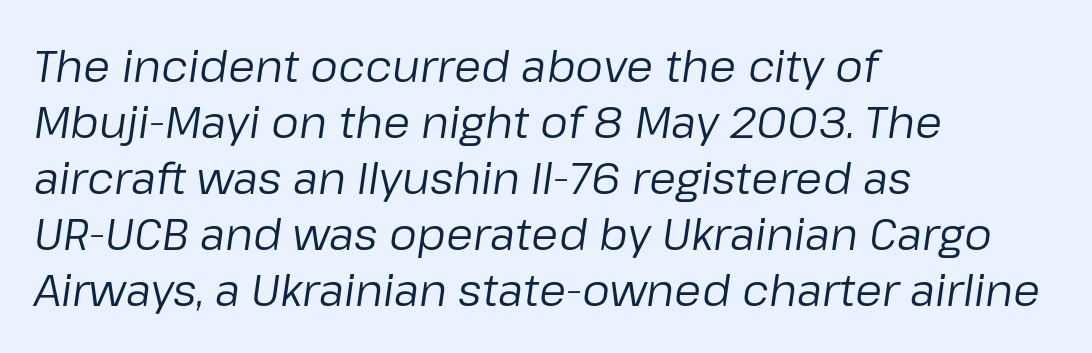
The image shows 44 px regular-weight type, italic (leaning right); set left-aligned, normal line spacing (1.27x), normal letter spacing, not underlined; low stroke contrast and a medium x-height.
